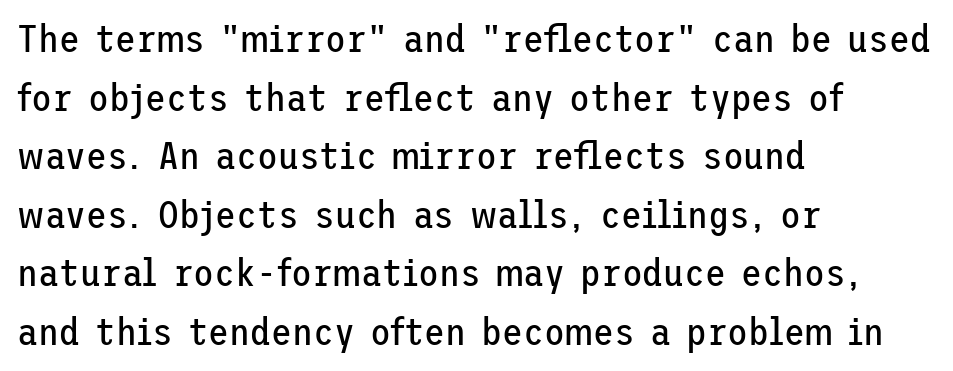
Q: Is the text bold? A: No.
Q: Is the text italic (slanted)? A: No, it is upright.
Q: Is the typeface a serif or a sans-serif typeface? A: Sans-serif.
Q: Is the text underlined? A: No.
Q: How is the paragraph aligned? A: Left-aligned.
Q: Is the spacing between letters normal or unusually wide? A: Normal.
Q: Is the spacing between lines tight, normal or loose? A: Normal.
Q: Width (condensed, normal, or wide)? A: Normal.
Q: Stroke contrast? A: Low.
Q: x-height? A: Medium.
